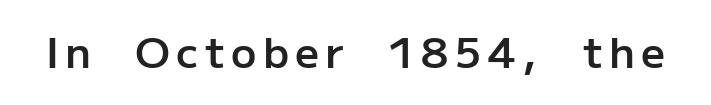
Q: Is the text bold? A: Semi-bold.
Q: Is the text italic (slanted)? A: No, it is upright.
Q: Is the typeface a serif or a sans-serif typeface? A: Sans-serif.
Q: Is the text underlined? A: No.
Q: Width (condensed, normal, or wide)? A: Normal.
Q: Stroke contrast? A: Low.
Q: x-height? A: Medium.
Q: Monospaced? A: No.
